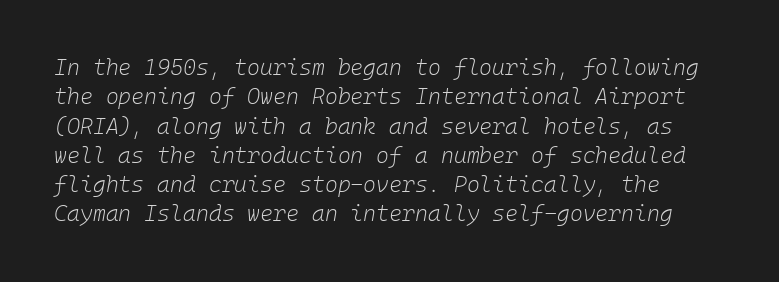
{"italic": "yes", "lean": "right", "slant_degrees": 10, "bold": "no", "underline": "no", "line_spacing": "normal", "line_spacing_ratio": 1.33, "letter_spacing": "normal", "letter_spacing_em": 0.0, "glyph_px": 22}
